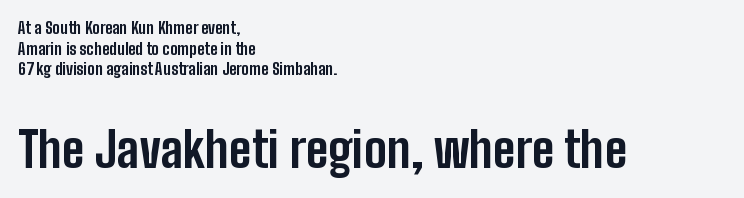
Q: Is the text bold? A: Yes.
Q: Is the text italic (slanted)? A: No, it is upright.
Q: Is the typeface a serif or a sans-serif typeface? A: Sans-serif.
Q: Is the text underlined? A: No.
Q: How is the paragraph aligned? A: Left-aligned.
Q: Is the spacing between letters normal or unusually wide? A: Normal.
Q: Is the spacing between lines tight, normal or loose? A: Normal.
Q: Which block of text is set in a larger size, the first (top) or the second (bottom)? A: The second (bottom) one.
Q: Width (condensed, normal, or wide)? A: Condensed.
Q: Stroke contrast? A: Low.
Q: x-height? A: Medium.
Q: Monospaced? A: No.
